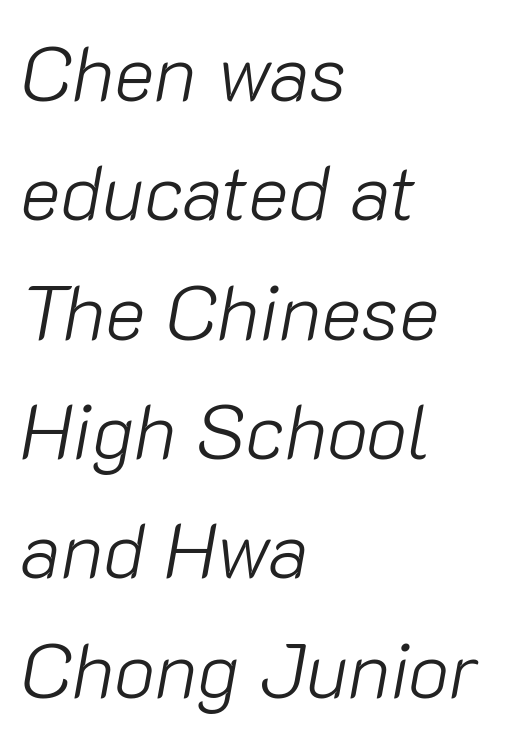
The baseline area is clear. If you drew a line through each stem, it would be angled. The passage shown is not bold in any degree. These lines keep a tight, regular rhythm from letter to letter. Here the designer chose a conventional face with non-uniform glyph widths. Where is the straight margin? On the left.
